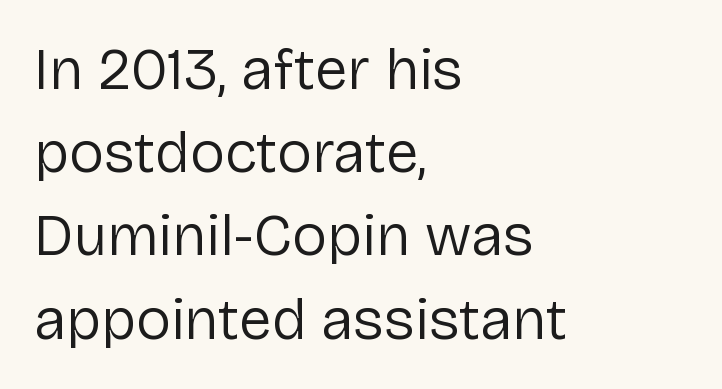
The image shows 59 px regular-weight sans-serif type, upright; set left-aligned, normal line spacing (1.41x), normal letter spacing, not underlined; low stroke contrast and a medium x-height.
